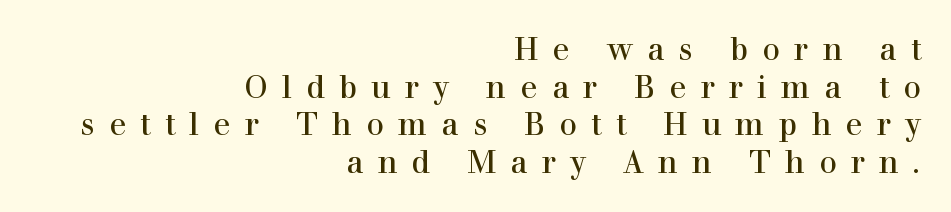
The image shows 31 px serif type, upright; set right-aligned, line spacing 1.21x, unusually wide letter spacing (+0.46 em), not underlined; a medium x-height.
